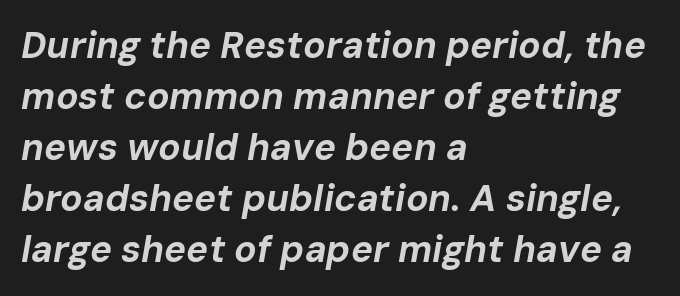
Q: Is the text bold? A: Yes.
Q: Is the text italic (slanted)? A: Yes, it leans right by about 10 degrees.
Q: Is the text underlined? A: No.
Q: How is the paragraph aligned? A: Left-aligned.
Q: Is the spacing between letters normal or unusually wide? A: Normal.
Q: Is the spacing between lines tight, normal or loose? A: Normal.
Q: Width (condensed, normal, or wide)? A: Normal.
Q: Stroke contrast? A: Low.
Q: x-height? A: Medium.
Q: Monospaced? A: No.
